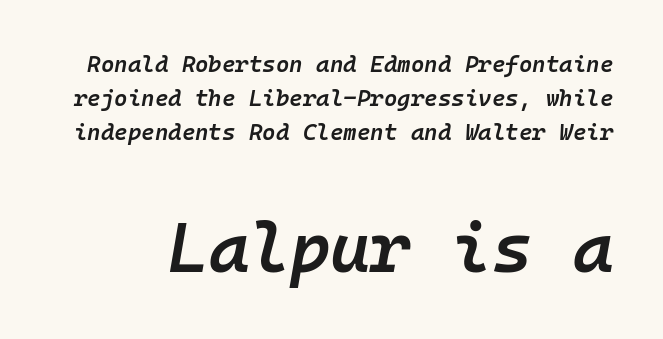
The image shows 69 px semibold type, italic (leaning right), monospaced; set normal line spacing (1.47x), normal letter spacing, not underlined; the second (bottom) block is 3.0x larger; low stroke contrast and a medium x-height.
